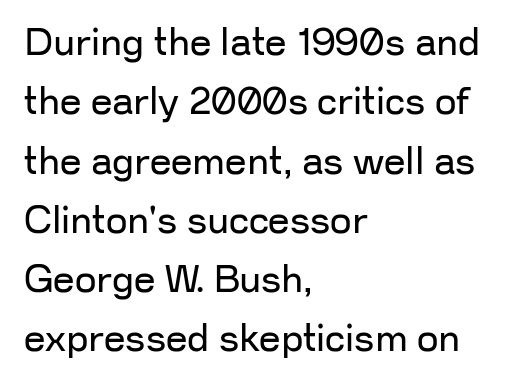
Q: Is the text bold? A: No.
Q: Is the text italic (slanted)? A: No, it is upright.
Q: Is the typeface a serif or a sans-serif typeface? A: Sans-serif.
Q: Is the text underlined? A: No.
Q: How is the paragraph aligned? A: Left-aligned.
Q: Is the spacing between letters normal or unusually wide? A: Normal.
Q: Is the spacing between lines tight, normal or loose? A: Normal.
Q: Width (condensed, normal, or wide)? A: Normal.
Q: Stroke contrast? A: Low.
Q: x-height? A: Medium.
Q: Monospaced? A: No.
